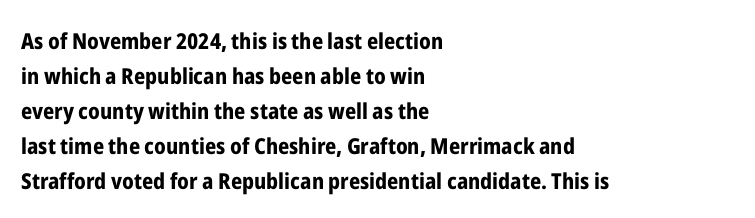
{"italic": "no", "bold": "yes", "underline": "no", "align": "left", "line_spacing": "normal", "line_spacing_ratio": 1.59, "letter_spacing": "normal", "letter_spacing_em": 0.0, "glyph_px": 22}
